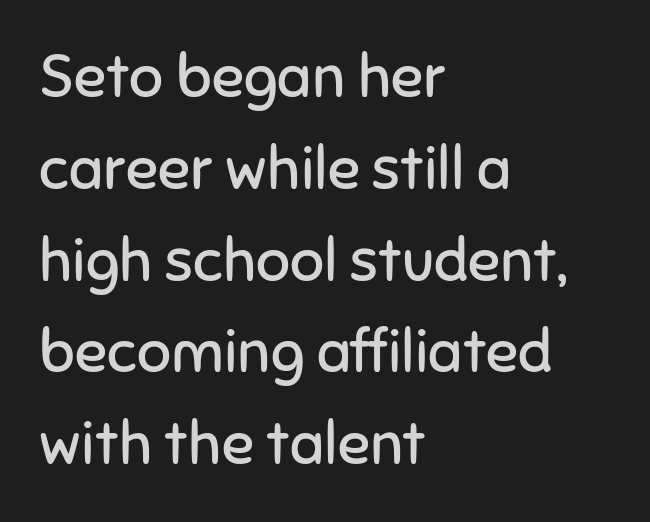
The image shows 60 px regular-weight sans-serif type, upright; set left-aligned, normal line spacing (1.53x), normal letter spacing, not underlined; low stroke contrast and a medium x-height.
